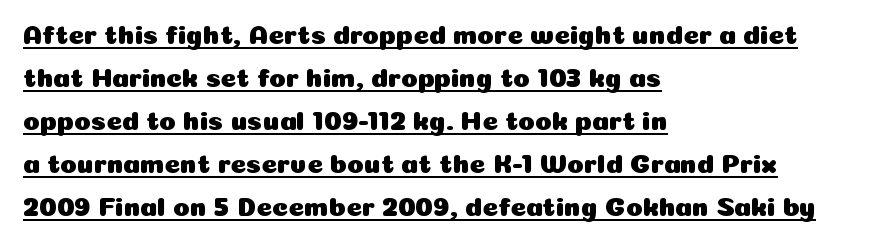
Words appear dense and cohesive because spacing is normal. When letters stand straight like this, we call the style roman or upright. Regular leading. Decoration check: the copy is underlined. Layout note: lines flush left.
